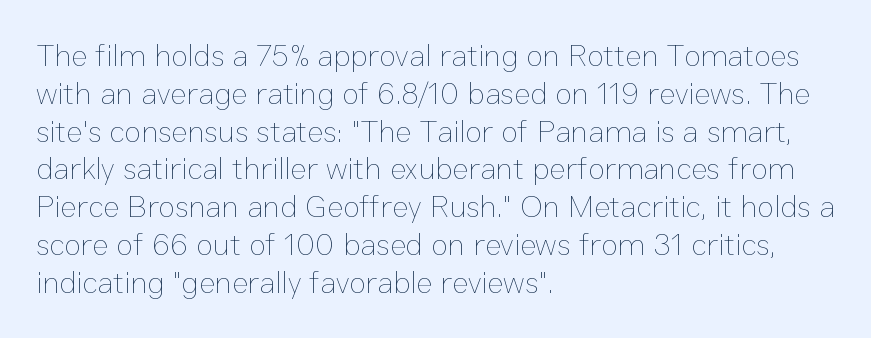
Q: Is the text bold? A: No.
Q: Is the text italic (slanted)? A: No, it is upright.
Q: Is the text underlined? A: No.
Q: How is the paragraph aligned? A: Left-aligned.
Q: Is the spacing between letters normal or unusually wide? A: Normal.
Q: Width (condensed, normal, or wide)? A: Normal.
Q: Stroke contrast? A: Low.
Q: x-height? A: Medium.
Q: Monospaced? A: No.
